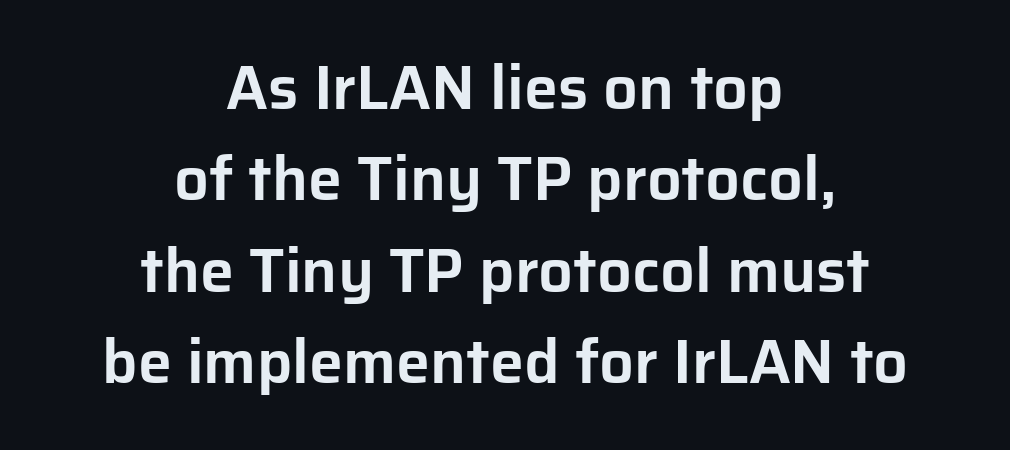
The image shows 61 px sans-serif type, upright; set centered, normal line spacing (1.5x), normal letter spacing, not underlined; low stroke contrast and a medium x-height.
